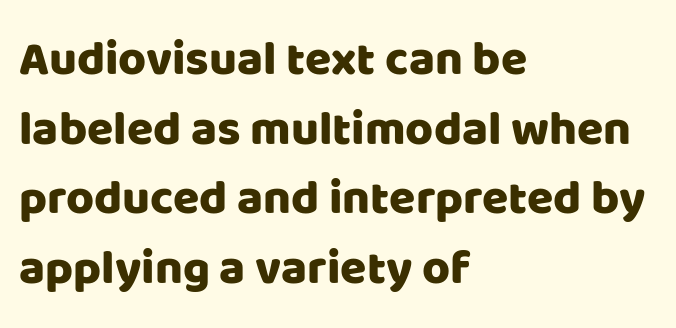
{"serif": "no", "italic": "no", "width": "normal", "stroke_contrast": "low", "x_height": "large", "monospaced": "no", "underline": "no", "align": "left", "line_spacing": "normal", "line_spacing_ratio": 1.45, "letter_spacing": "normal", "letter_spacing_em": 0.0, "glyph_px": 48}
